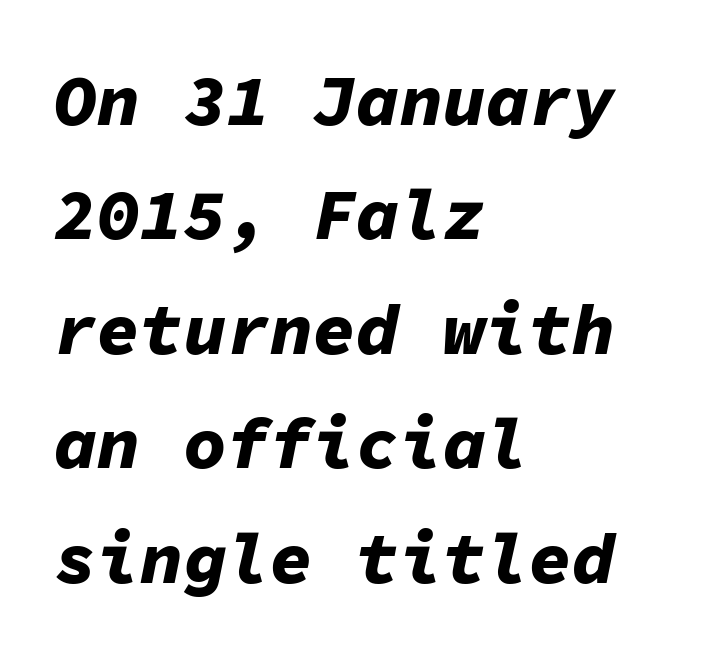
One-word summary of the alignment: left. Lines of text with bare space underneath. A dark, heavy texture on the line: the type is bold. Nothing unusual about the tracking: characters are spaced as the font intends. Each letter, wide or thin by design, is forced into the same width here.
